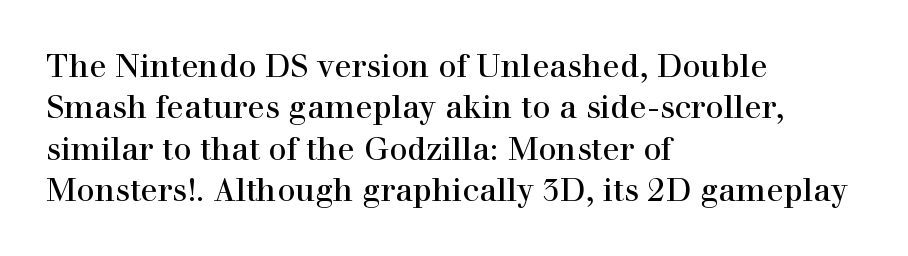
The image shows 32 px serif type, upright; set left-aligned, normal line spacing (1.29x), normal letter spacing, not underlined; a medium x-height.
